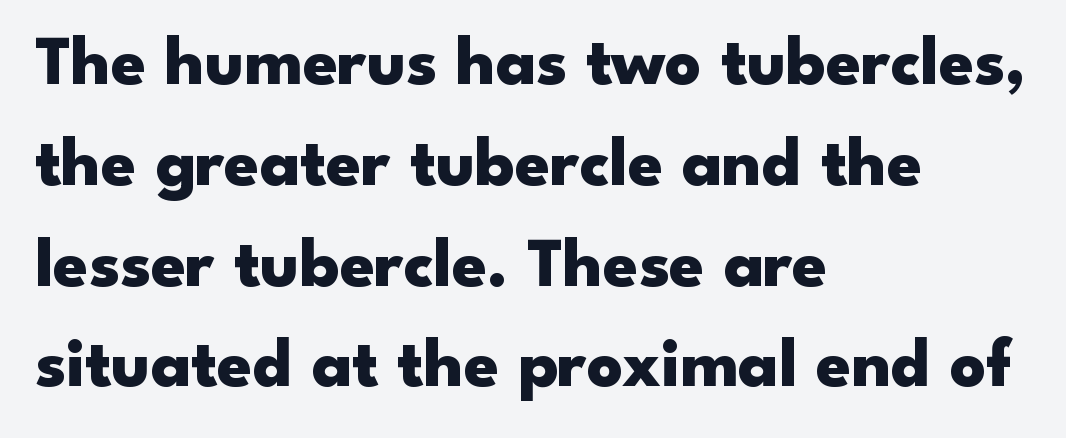
Q: Is the text bold? A: Yes.
Q: Is the text italic (slanted)? A: No, it is upright.
Q: Is the typeface a serif or a sans-serif typeface? A: Sans-serif.
Q: Is the text underlined? A: No.
Q: How is the paragraph aligned? A: Left-aligned.
Q: Is the spacing between letters normal or unusually wide? A: Normal.
Q: Is the spacing between lines tight, normal or loose? A: Normal.
Q: Width (condensed, normal, or wide)? A: Wide.
Q: Stroke contrast? A: Low.
Q: x-height? A: Small.
Q: Monospaced? A: No.
